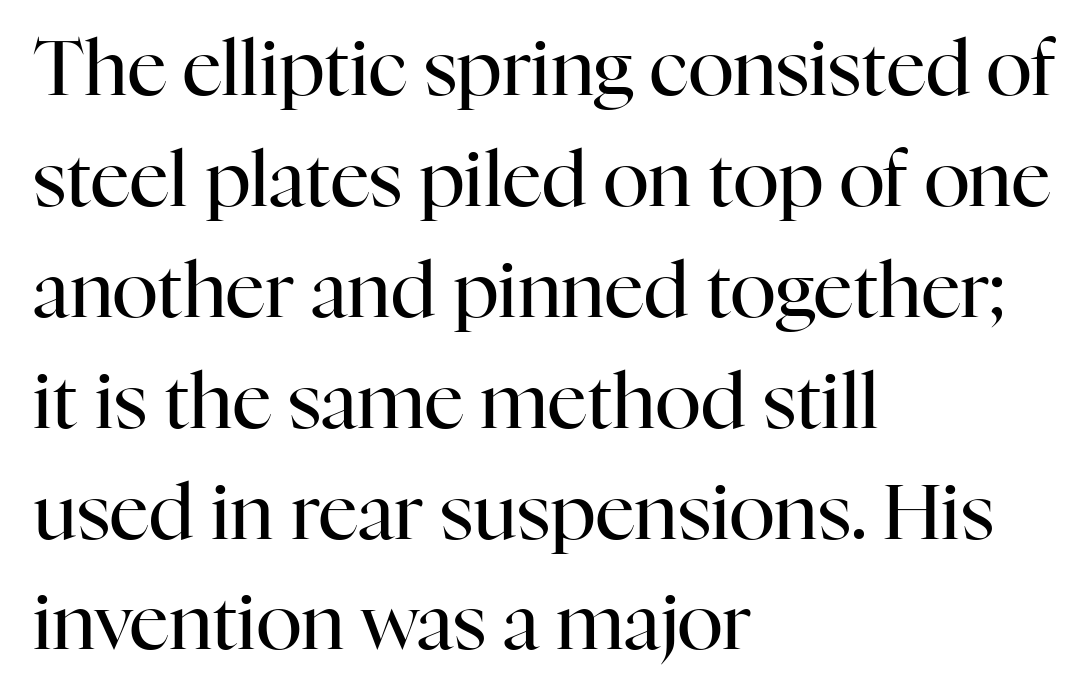
Q: Is the text bold? A: No.
Q: Is the text italic (slanted)? A: No, it is upright.
Q: Is the typeface a serif or a sans-serif typeface? A: Serif.
Q: Is the text underlined? A: No.
Q: How is the paragraph aligned? A: Left-aligned.
Q: Is the spacing between letters normal or unusually wide? A: Normal.
Q: Is the spacing between lines tight, normal or loose? A: Normal.
Q: Width (condensed, normal, or wide)? A: Normal.
Q: Stroke contrast? A: High.
Q: x-height? A: Medium.
Q: Monospaced? A: No.
